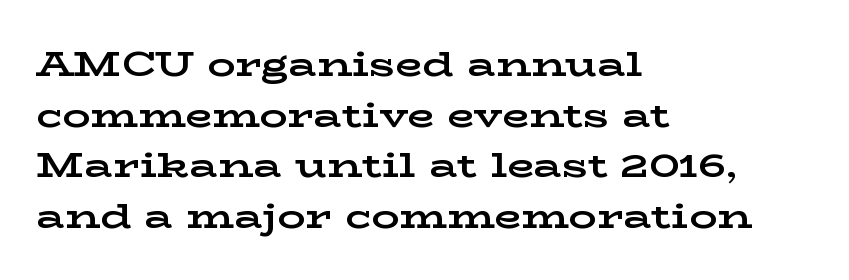
The image shows 35 px bold, wide serif type, upright; set left-aligned, normal line spacing (1.45x), normal letter spacing, not underlined; low stroke contrast and a medium x-height.
